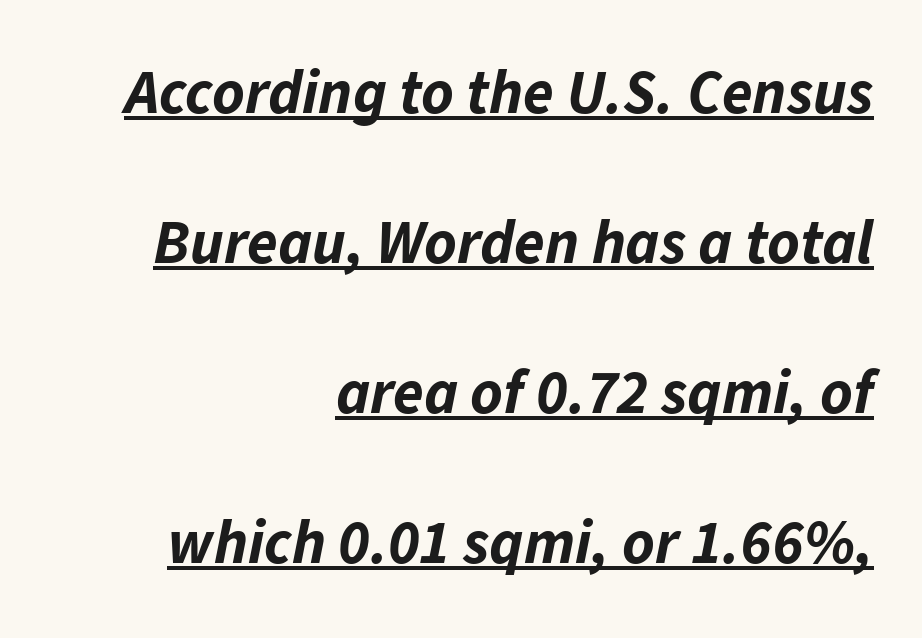
{"italic": "yes", "lean": "right", "slant_degrees": 11, "bold": "yes", "weight": "bold", "width": "normal", "stroke_contrast": "low", "x_height": "medium", "monospaced": "no", "underline": "yes", "align": "right", "line_spacing": "loose", "line_spacing_ratio": 2.42, "letter_spacing": "normal", "letter_spacing_em": 0.0, "glyph_px": 62}
